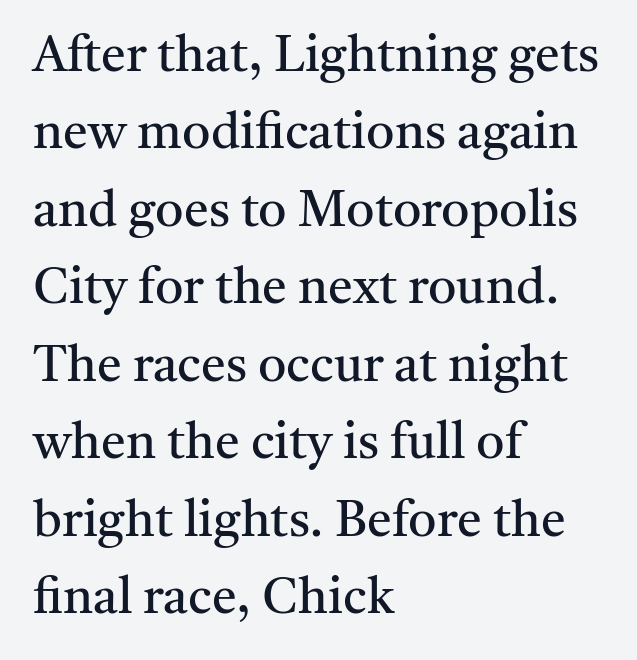
Reading down the column, the eye jumps a familiar distance to each next line. Is this a sans? No — the strokes have serifs. Only glyphs here, with clear space below each row. Nothing unusual about the tracking: characters are spaced as the font intends. Ordinary non-slanted type is in use. Is this a fixed-width face? No — the glyphs have proportional, varying widths.
